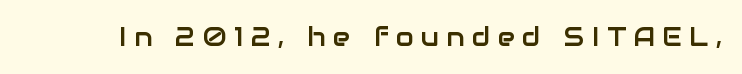
The image shows 26 px text type, upright; set unusually wide letter spacing (+0.29 em), not underlined.
